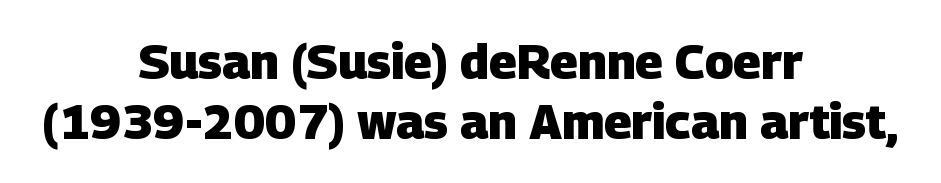
{"serif": "no", "bold": "yes", "weight": "heavy", "width": "normal", "stroke_contrast": "low", "x_height": "large", "monospaced": "no", "underline": "no", "align": "center", "line_spacing": "normal", "line_spacing_ratio": 1.26, "letter_spacing": "normal", "letter_spacing_em": 0.0, "glyph_px": 48}
